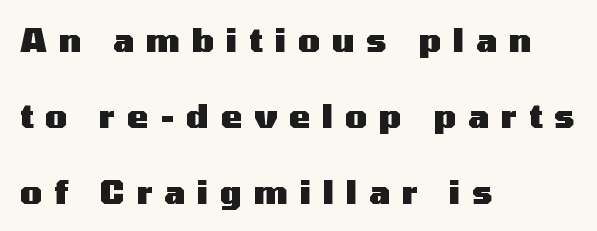
{"serif": "no", "italic": "no", "bold": "yes", "weight": "heavy", "width": "wide", "stroke_contrast": "medium", "x_height": "medium", "monospaced": "no", "underline": "no", "align": "left", "line_spacing": "loose", "line_spacing_ratio": 2.37, "letter_spacing": "wide", "letter_spacing_em": 0.37, "glyph_px": 32}
